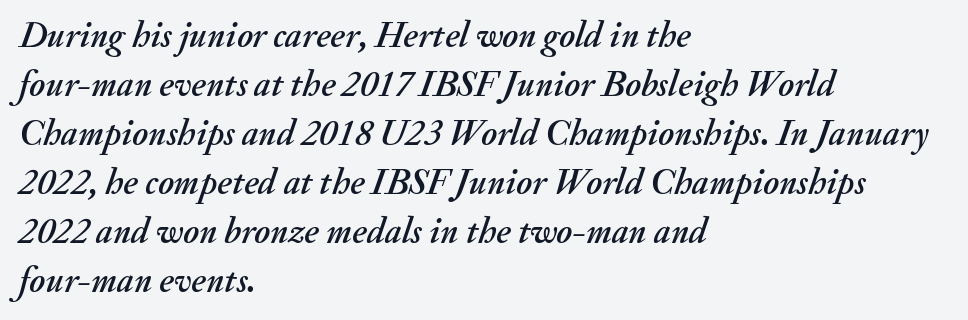
Q: Is the text italic (slanted)? A: Yes, it leans right by about 20 degrees.
Q: Is the text underlined? A: No.
Q: How is the paragraph aligned? A: Left-aligned.
Q: Is the spacing between letters normal or unusually wide? A: Normal.
Q: Is the spacing between lines tight, normal or loose? A: Normal.
Q: Width (condensed, normal, or wide)? A: Normal.
Q: Stroke contrast? A: Medium.
Q: x-height? A: Small.
Q: Monospaced? A: No.
